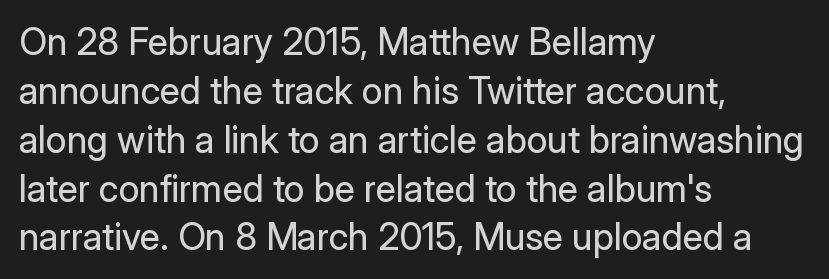
The type is set solid horizontally, with unmodified tracking. The words here are not underlined. A typesetter would call this leading conventional body-copy spacing. No heavy texture on the line: the type isn't bold. These lines are rendered in a variable-pitch font. Typographically, this falls in the sans-serif category.
